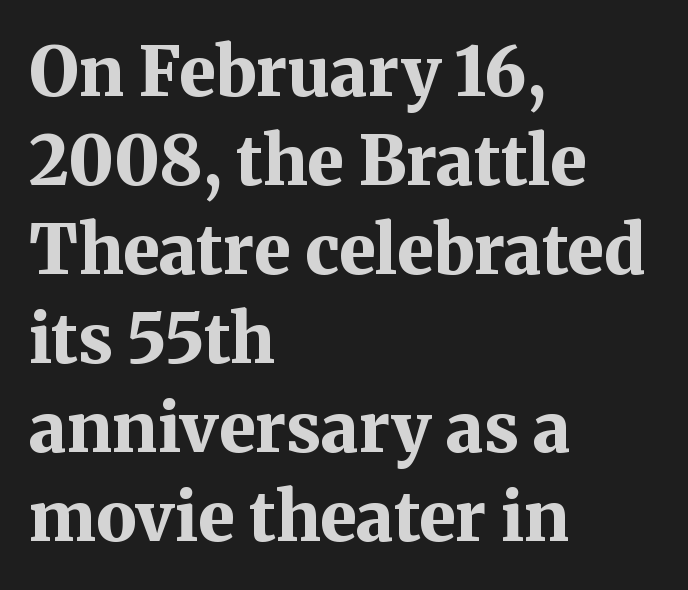
{"serif": "yes", "italic": "no", "bold": "yes", "weight": "bold", "width": "normal", "stroke_contrast": "medium", "x_height": "medium", "monospaced": "no", "underline": "no", "align": "left", "line_spacing": "normal", "line_spacing_ratio": 1.31, "letter_spacing": "normal", "letter_spacing_em": 0.0, "glyph_px": 68}
